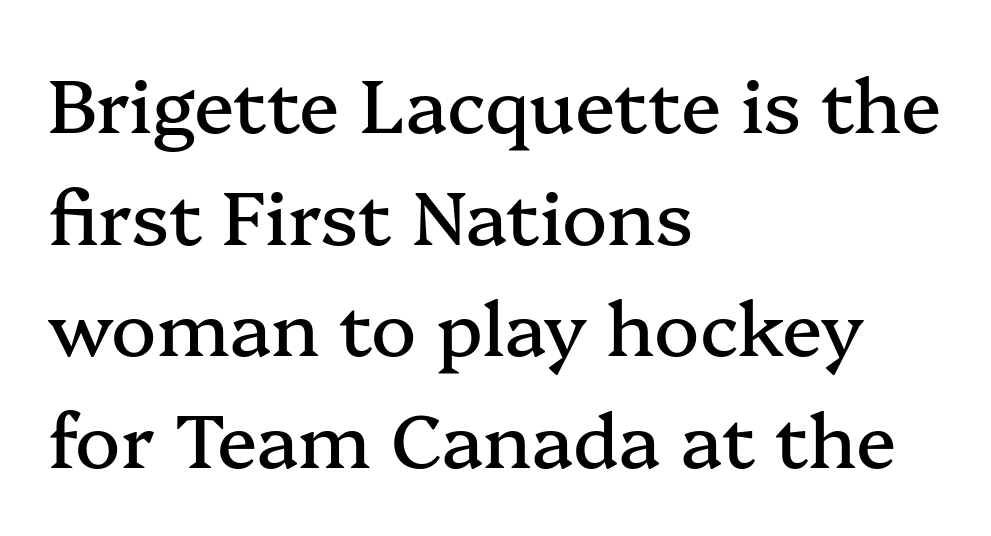
Q: Is the text italic (slanted)? A: No, it is upright.
Q: Is the typeface a serif or a sans-serif typeface? A: Serif.
Q: Is the text underlined? A: No.
Q: How is the paragraph aligned? A: Left-aligned.
Q: Is the spacing between letters normal or unusually wide? A: Normal.
Q: Is the spacing between lines tight, normal or loose? A: Normal.
Q: Width (condensed, normal, or wide)? A: Normal.
Q: Stroke contrast? A: Medium.
Q: x-height? A: Medium.
Q: Monospaced? A: No.
